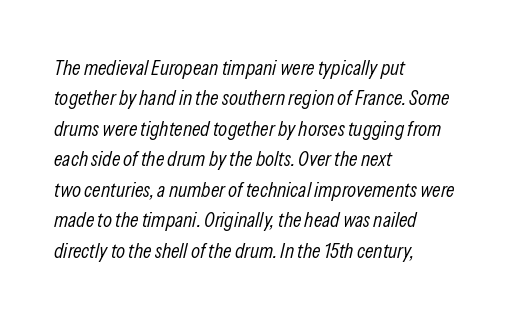
Q: Is the text bold? A: No.
Q: Is the text italic (slanted)? A: Yes, it leans right by about 13 degrees.
Q: Is the text underlined? A: No.
Q: How is the paragraph aligned? A: Left-aligned.
Q: Is the spacing between letters normal or unusually wide? A: Normal.
Q: Is the spacing between lines tight, normal or loose? A: Normal.
